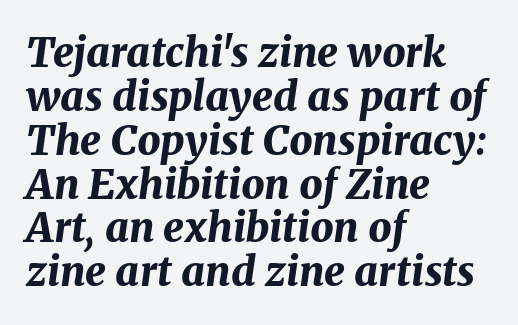
The image shows 41 px bold type, italic (leaning right); set left-aligned, tight line spacing (1.07x), normal letter spacing, not underlined; medium stroke contrast and a medium x-height.
